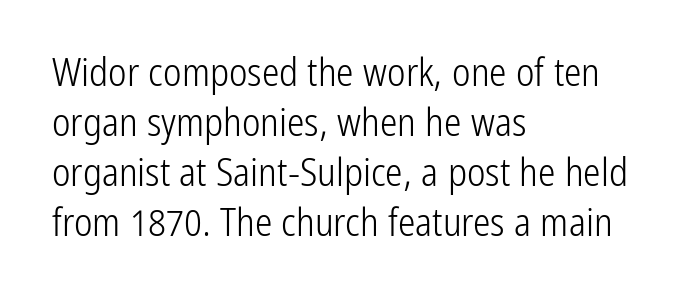
Nope, not italic — everything's standing straight. In terms of letterspacing, this is plain default setting. No letter is thick-stroked: the sample isn't bold. Examine the stroke ends and you'll find no serifs.
